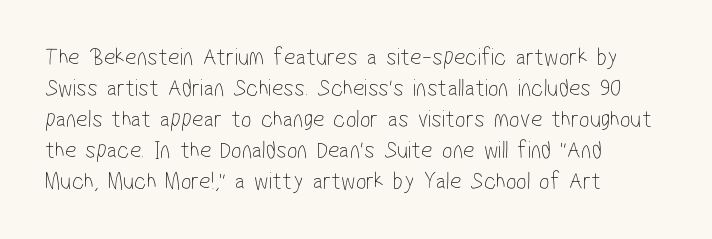
Q: Is the text bold? A: No.
Q: Is the text underlined? A: No.
Q: How is the paragraph aligned? A: Left-aligned.
Q: Is the spacing between letters normal or unusually wide? A: Normal.
